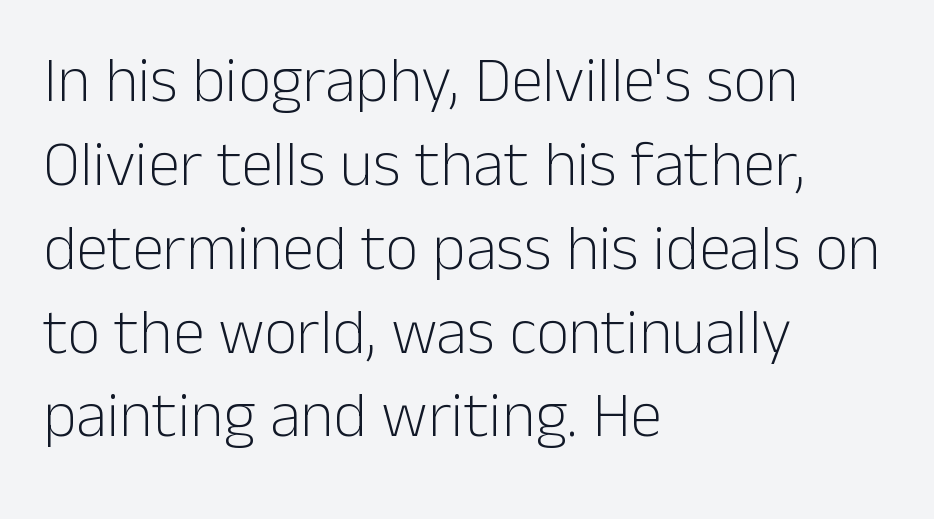
{"serif": "no", "italic": "no", "bold": "no", "weight": "light", "width": "normal", "stroke_contrast": "low", "x_height": "medium", "monospaced": "no", "underline": "no", "align": "left", "line_spacing": "normal", "line_spacing_ratio": 1.31, "letter_spacing": "normal", "letter_spacing_em": 0.0, "glyph_px": 64}
